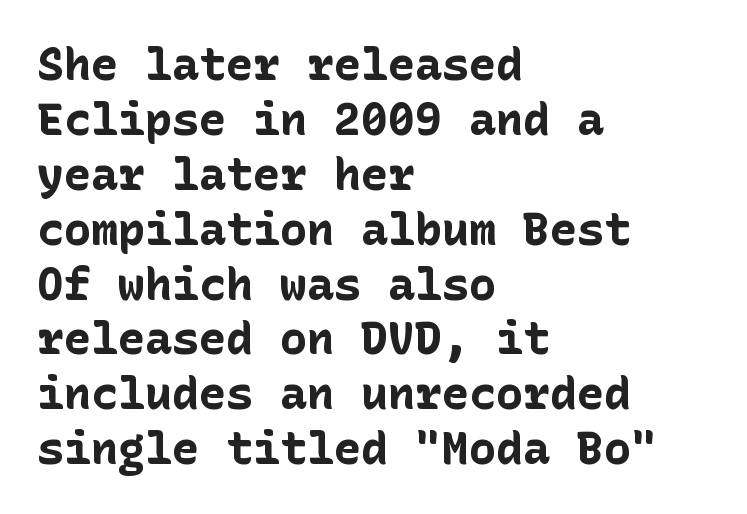
The image shows 45 px bold sans-serif type, upright; set left-aligned, line spacing 1.22x, normal letter spacing, not underlined; low stroke contrast and a medium x-height.
